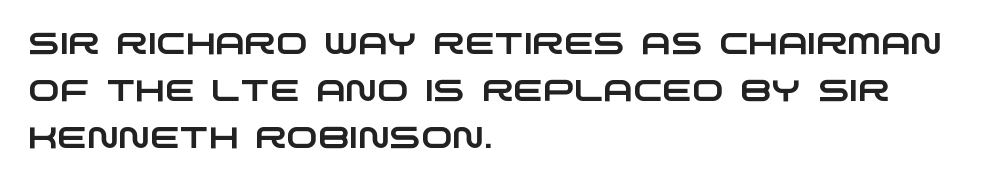
Q: Is the typeface a serif or a sans-serif typeface? A: Sans-serif.
Q: Is the text underlined? A: No.
Q: How is the paragraph aligned? A: Left-aligned.
Q: Is the spacing between letters normal or unusually wide? A: Normal.
Q: Is the spacing between lines tight, normal or loose? A: Normal.
Q: Width (condensed, normal, or wide)? A: Wide.
Q: Stroke contrast? A: Low.
Q: x-height? A: Large.
Q: Monospaced? A: No.
